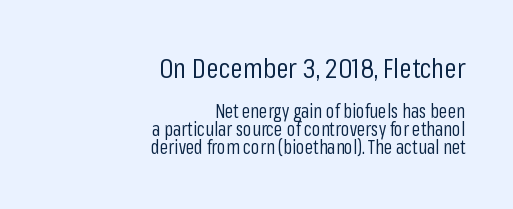
A bare baseline throughout the passage. The passage shown is typed in a proportional face where columns would drift. Grotesque or geometric, the face here clearly has no serifs. Tall strokes in this sample are plumb rather than angled.
